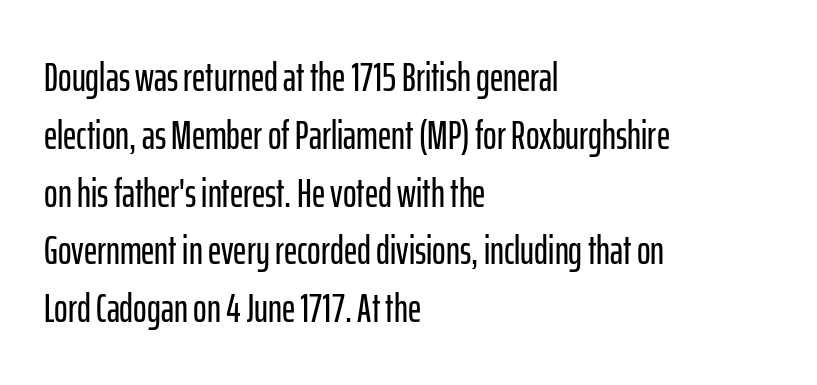
Q: Is the text italic (slanted)? A: No, it is upright.
Q: Is the typeface a serif or a sans-serif typeface? A: Sans-serif.
Q: Is the text underlined? A: No.
Q: How is the paragraph aligned? A: Left-aligned.
Q: Is the spacing between letters normal or unusually wide? A: Normal.
Q: Is the spacing between lines tight, normal or loose? A: Normal.
Q: Width (condensed, normal, or wide)? A: Condensed.
Q: Stroke contrast? A: Low.
Q: x-height? A: Medium.
Q: Monospaced? A: No.
